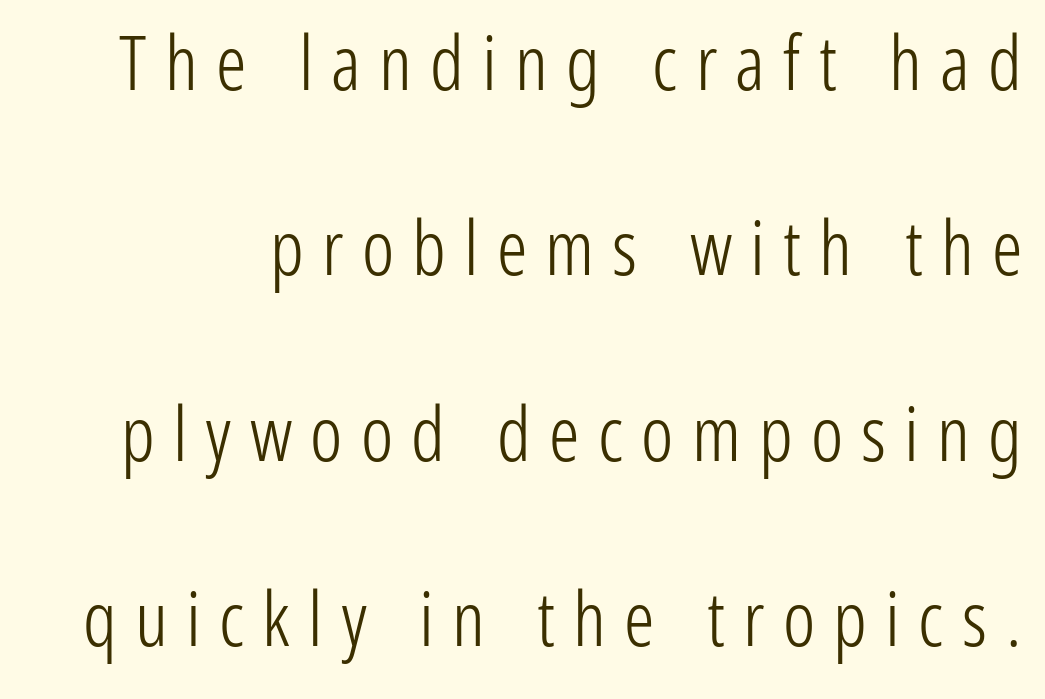
Q: Is the text bold? A: No.
Q: Is the text italic (slanted)? A: No, it is upright.
Q: Is the typeface a serif or a sans-serif typeface? A: Sans-serif.
Q: Is the text underlined? A: No.
Q: Is the spacing between letters normal or unusually wide? A: Unusually wide.
Q: Is the spacing between lines tight, normal or loose? A: Loose.
Q: Width (condensed, normal, or wide)? A: Condensed.
Q: Stroke contrast? A: Low.
Q: x-height? A: Medium.
Q: Monospaced? A: No.
